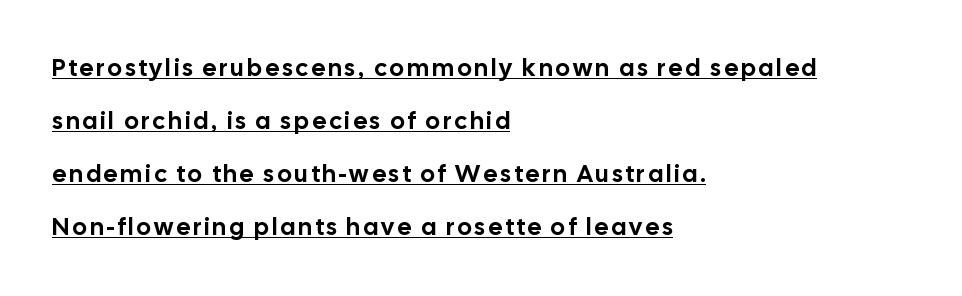
Q: Is the text italic (slanted)? A: No, it is upright.
Q: Is the text underlined? A: Yes.
Q: How is the paragraph aligned? A: Left-aligned.
Q: Is the spacing between lines tight, normal or loose? A: Loose.
